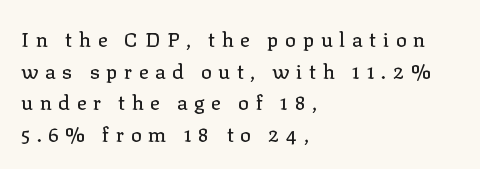
Q: Is the text italic (slanted)? A: No, it is upright.
Q: Is the text underlined? A: No.
Q: How is the paragraph aligned? A: Left-aligned.
Q: Is the spacing between letters normal or unusually wide? A: Unusually wide.
Q: Is the spacing between lines tight, normal or loose? A: Normal.
